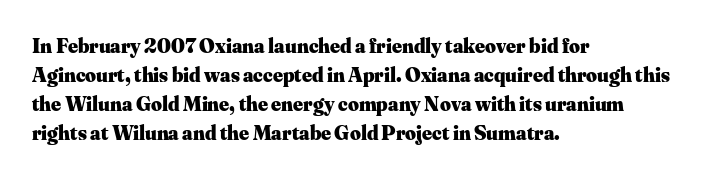
The lines are quadded left. These lines keep a tight, regular rhythm from letter to letter. The gap between lines stays unmarked. It's the straight-up-and-down kind of type. The rendering uses a moderate line-height, typical for paragraphs. Pretty heavy lettering here — definitely bold.
